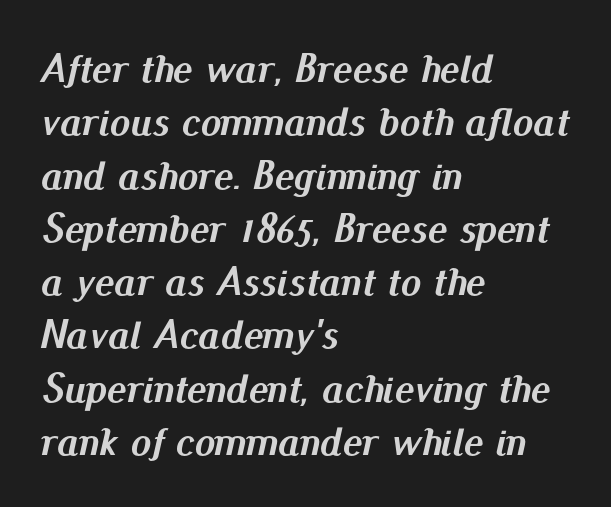
{"italic": "yes", "lean": "right", "slant_degrees": 13, "bold": "yes", "weight": "semibold", "width": "normal", "stroke_contrast": "medium", "x_height": "small", "monospaced": "no", "underline": "no", "align": "left", "line_spacing": "normal", "line_spacing_ratio": 1.3, "letter_spacing": "normal", "letter_spacing_em": 0.0, "glyph_px": 41}
